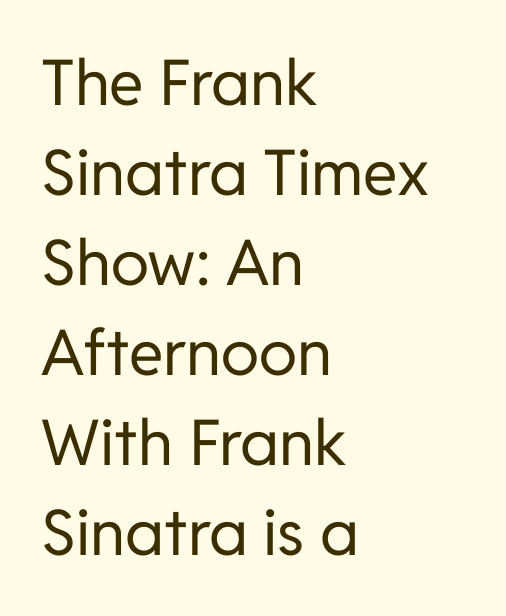
Q: Is the text bold? A: No.
Q: Is the text italic (slanted)? A: No, it is upright.
Q: Is the typeface a serif or a sans-serif typeface? A: Sans-serif.
Q: Is the text underlined? A: No.
Q: How is the paragraph aligned? A: Left-aligned.
Q: Is the spacing between letters normal or unusually wide? A: Normal.
Q: Is the spacing between lines tight, normal or loose? A: Normal.
Q: Width (condensed, normal, or wide)? A: Normal.
Q: Stroke contrast? A: Low.
Q: x-height? A: Medium.
Q: Monospaced? A: No.
